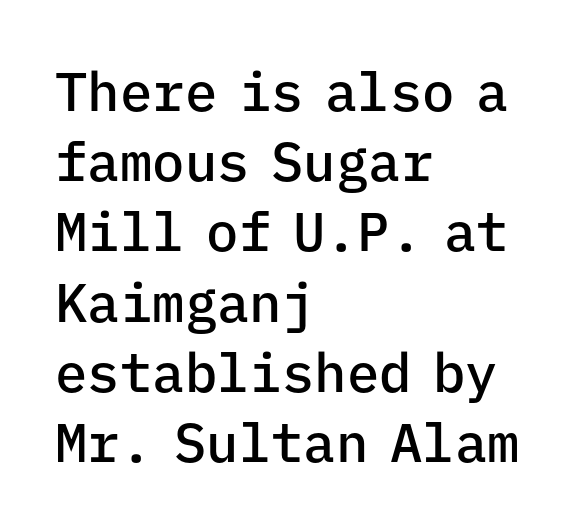
{"serif": "no", "italic": "no", "bold": "semi", "weight": "semibold", "width": "normal", "stroke_contrast": "low", "x_height": "medium", "monospaced": "yes", "underline": "no", "align": "left", "line_spacing": "normal", "line_spacing_ratio": 1.3, "letter_spacing": "normal", "letter_spacing_em": 0.0, "glyph_px": 54}
